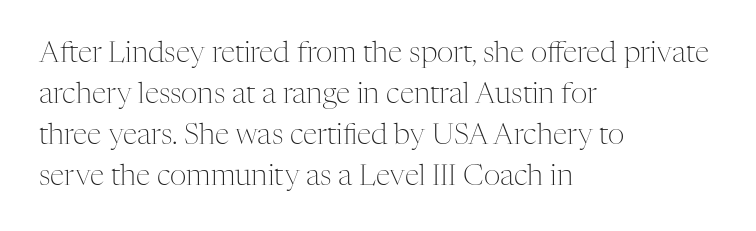
Q: Is the text bold? A: No.
Q: Is the text italic (slanted)? A: No, it is upright.
Q: Is the typeface a serif or a sans-serif typeface? A: Serif.
Q: Is the text underlined? A: No.
Q: How is the paragraph aligned? A: Left-aligned.
Q: Is the spacing between letters normal or unusually wide? A: Normal.
Q: Is the spacing between lines tight, normal or loose? A: Normal.
Q: Width (condensed, normal, or wide)? A: Normal.
Q: Stroke contrast? A: Medium.
Q: x-height? A: Medium.
Q: Monospaced? A: No.
